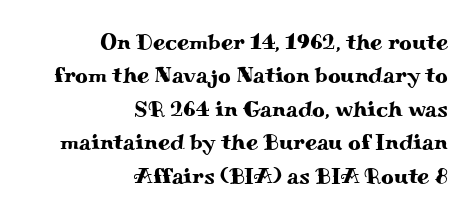
Notice how the passage keeps a crisp vertical edge on the right only. The type sits square on the baseline with zero lean. Leading matches the norm, producing a regular column. The line texture is even and compact thanks to regular tracking. The zone under the glyphs is completely vacant.
